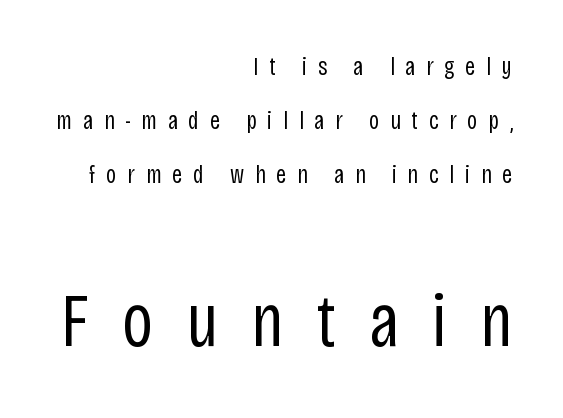
Q: Is the text bold? A: No.
Q: Is the text italic (slanted)? A: No, it is upright.
Q: Is the typeface a serif or a sans-serif typeface? A: Sans-serif.
Q: Is the text underlined? A: No.
Q: How is the paragraph aligned? A: Right-aligned.
Q: Is the spacing between letters normal or unusually wide? A: Unusually wide.
Q: Is the spacing between lines tight, normal or loose? A: Loose.
Q: Which block of text is set in a larger size, the first (top) or the second (bottom)? A: The second (bottom) one.
Q: Width (condensed, normal, or wide)? A: Condensed.
Q: Stroke contrast? A: Low.
Q: x-height? A: Large.
Q: Monospaced? A: No.
